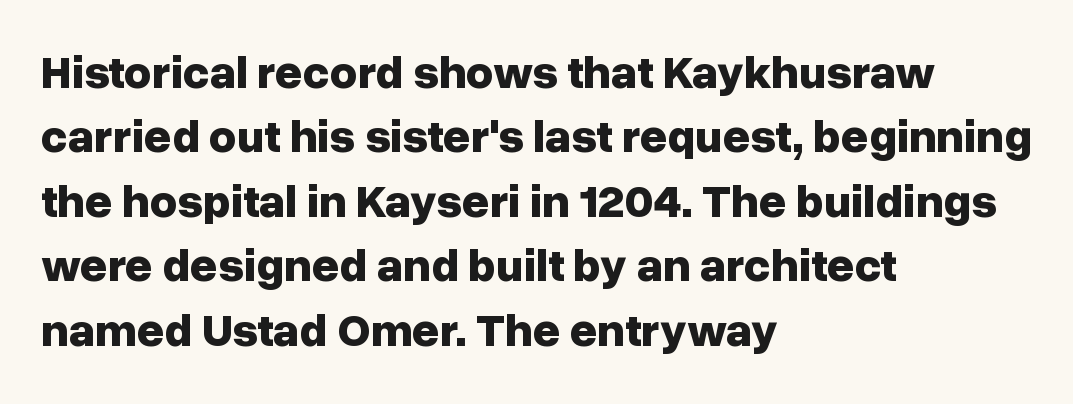
{"serif": "no", "italic": "no", "bold": "yes", "weight": "bold", "width": "normal", "stroke_contrast": "low", "x_height": "medium", "monospaced": "no", "underline": "no", "align": "left", "line_spacing": "normal", "line_spacing_ratio": 1.37, "letter_spacing": "normal", "letter_spacing_em": 0.0, "glyph_px": 47}
